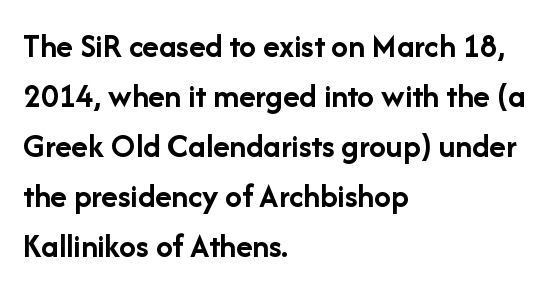
The image shows 34 px semibold sans-serif type, upright; set left-aligned, normal line spacing (1.47x), normal letter spacing, not underlined; low stroke contrast and a medium x-height.
